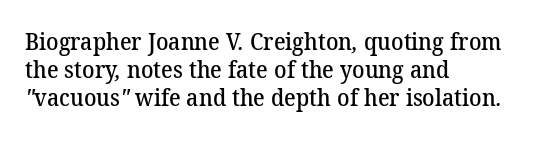
{"bold": "semi", "underline": "no", "align": "left", "line_spacing_ratio": 1.22, "letter_spacing": "normal", "letter_spacing_em": 0.0, "glyph_px": 23}
